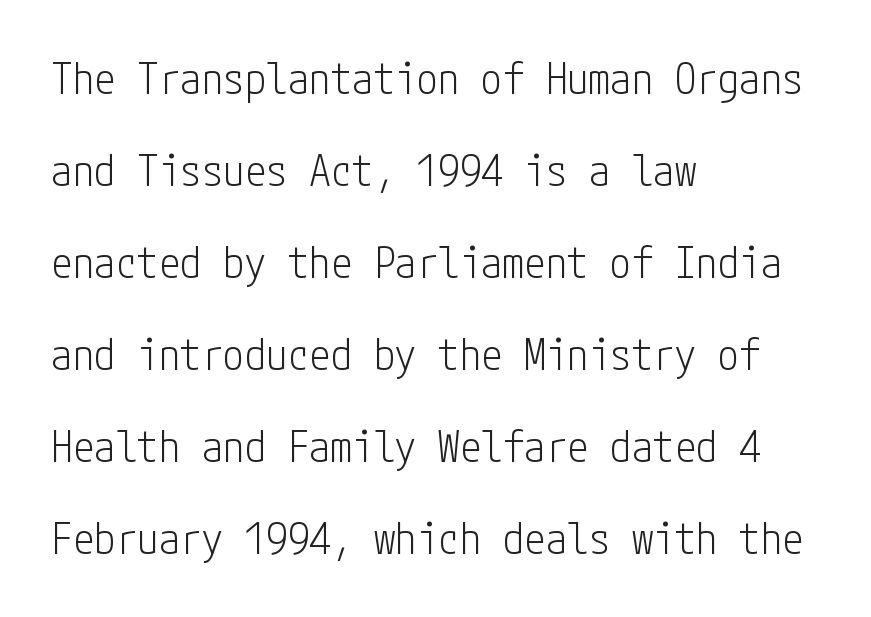
Stroke terminals: plain, sans-serif. Line spacing here is loose. Posture: upright roman. Check under the words: just untouched page. Characters follow at the spacing the type designer built in.
